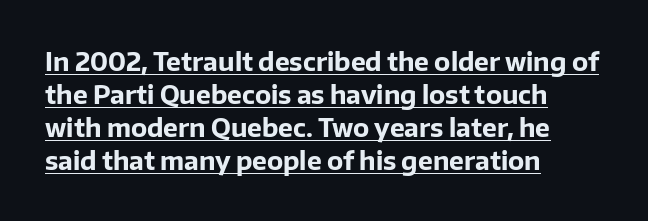
You'd pick this weight for a headline — it's a proper bold. Has an underline been added? It has. The designer left line spacing at the default. The passage is arranged the way most books set body copy — flush left. The rendering keeps characters at their native spacing.
